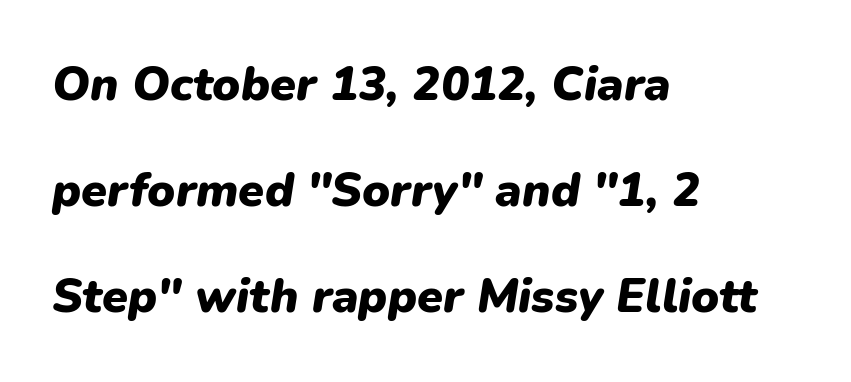
The face used here has the dense, thick strokes of a bold. Slant detected: the letters are inclined. Reading down the block, your eye returns to a fixed left position each line. Loosely led — the rows are spread out.
